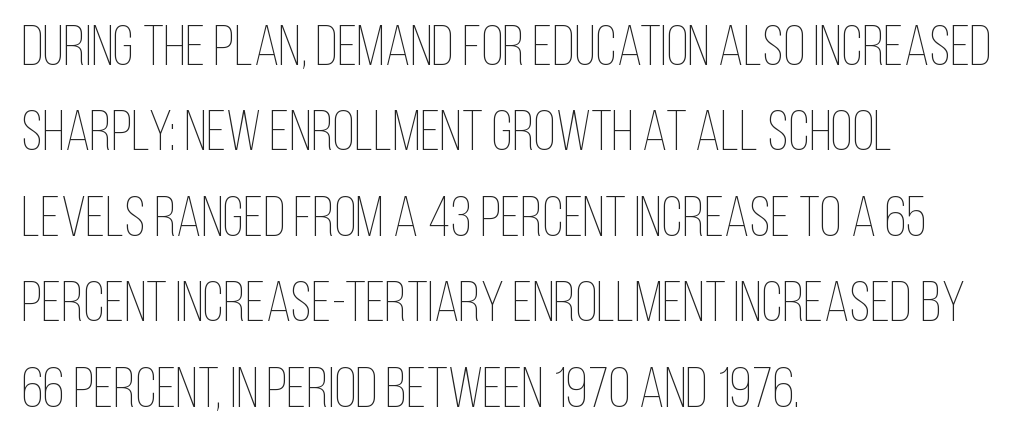
The vertical gap from one line to the next is medium. The rendering uses natural spacing where letterforms have individual widths. Style check: upright. The paragraph has a hard left edge and a soft right edge. Students, note that the glyphs here touch the page at normal intervals.
